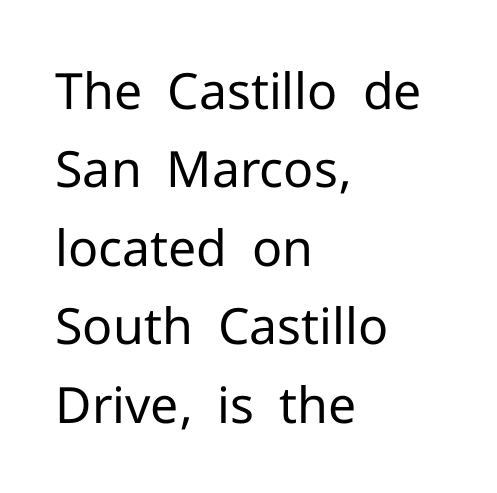
Q: Is the text bold? A: No.
Q: Is the text italic (slanted)? A: No, it is upright.
Q: Is the typeface a serif or a sans-serif typeface? A: Sans-serif.
Q: Is the text underlined? A: No.
Q: How is the paragraph aligned? A: Left-aligned.
Q: Is the spacing between letters normal or unusually wide? A: Normal.
Q: Is the spacing between lines tight, normal or loose? A: Normal.
Q: Width (condensed, normal, or wide)? A: Normal.
Q: Stroke contrast? A: Low.
Q: x-height? A: Medium.
Q: Monospaced? A: No.
